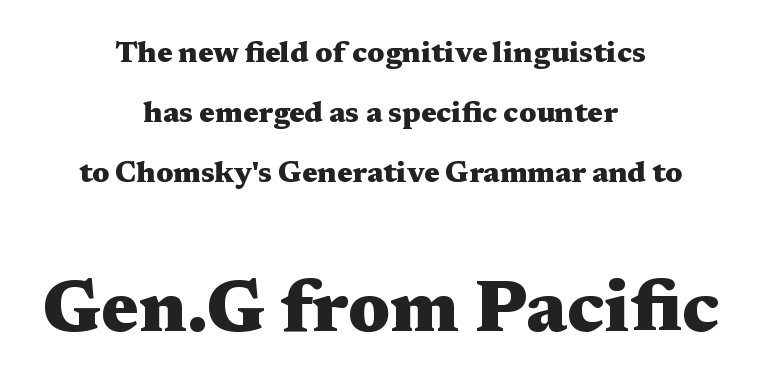
Q: Is the text bold? A: Yes.
Q: Is the text italic (slanted)? A: No, it is upright.
Q: Is the typeface a serif or a sans-serif typeface? A: Serif.
Q: Is the text underlined? A: No.
Q: How is the paragraph aligned? A: Centered.
Q: Is the spacing between letters normal or unusually wide? A: Normal.
Q: Is the spacing between lines tight, normal or loose? A: Loose.
Q: Which block of text is set in a larger size, the first (top) or the second (bottom)? A: The second (bottom) one.
Q: Width (condensed, normal, or wide)? A: Wide.
Q: Stroke contrast? A: Medium.
Q: x-height? A: Medium.
Q: Monospaced? A: No.
